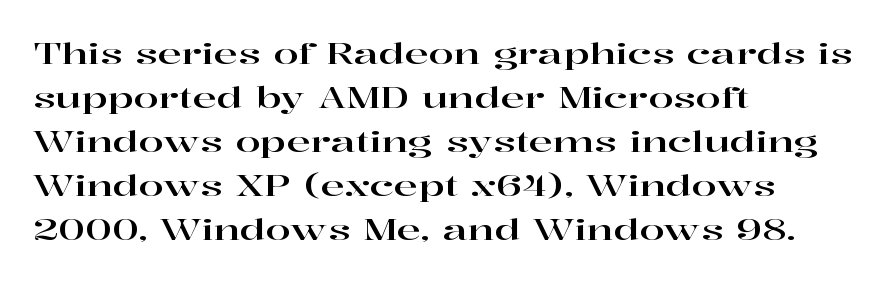
Q: Is the text italic (slanted)? A: No, it is upright.
Q: Is the typeface a serif or a sans-serif typeface? A: Serif.
Q: Is the text underlined? A: No.
Q: How is the paragraph aligned? A: Left-aligned.
Q: Is the spacing between letters normal or unusually wide? A: Normal.
Q: Is the spacing between lines tight, normal or loose? A: Normal.
Q: Width (condensed, normal, or wide)? A: Wide.
Q: Stroke contrast? A: High.
Q: x-height? A: Medium.
Q: Monospaced? A: No.
